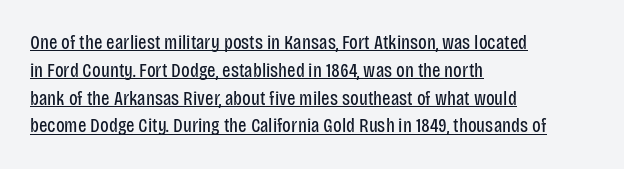
The image shows 20 px text type, upright; set left-aligned, normal line spacing (1.39x), normal letter spacing, underlined.
